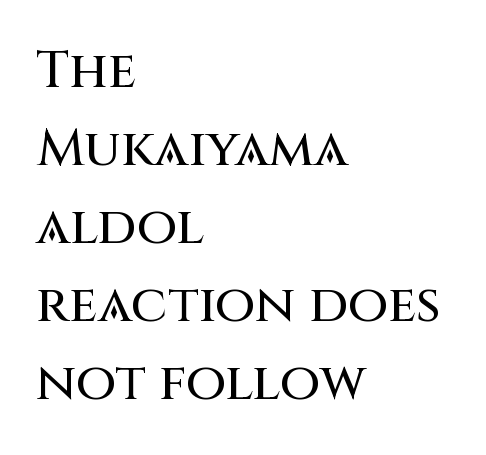
Ordinary non-slanted type is in use. Note the varied advance widths — an 'i' is clearly narrower than an 'm'. A typesetter would call this zero additional tracking. The line-height multiplier appears to be the usual default. Stroke terminals: plain, sans-serif. The area under the type is left untouched.
